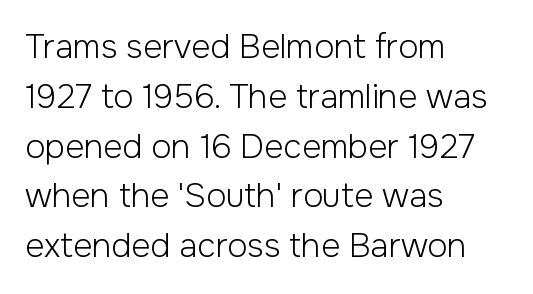
The image shows 33 px light sans-serif type, upright; set left-aligned, normal line spacing (1.51x), normal letter spacing, not underlined; low stroke contrast and a medium x-height.
